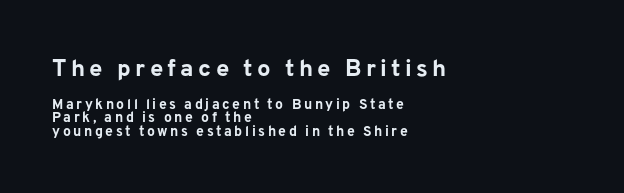
The image shows 24 px bold type, upright; set left-aligned, tight line spacing (0.98x), not underlined; the first (top) block is 1.71x larger.
